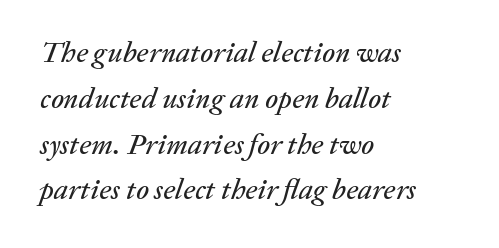
A typesetter would mark this as italic. Interline gaps are of average width in this sample. These lines are rendered in a variable-pitch font. Here the glyphs are tracked normally, forming tight word shapes. The paragraph shown leans on its left margin.
